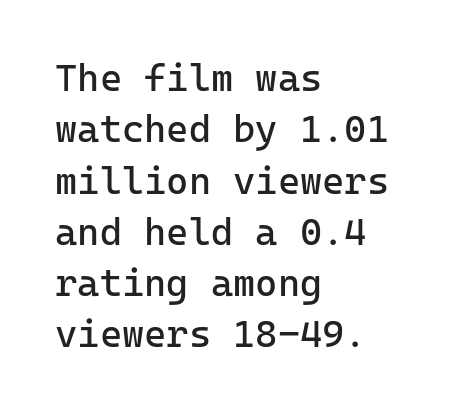
The image shows 38 px regular-weight sans-serif type, upright, monospaced; set left-aligned, normal line spacing (1.35x), normal letter spacing, not underlined; low stroke contrast and a medium x-height.
